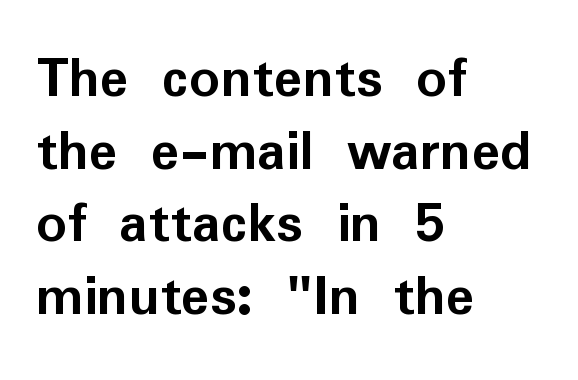
Q: Is the text bold? A: Yes.
Q: Is the text italic (slanted)? A: No, it is upright.
Q: Is the typeface a serif or a sans-serif typeface? A: Sans-serif.
Q: Is the text underlined? A: No.
Q: How is the paragraph aligned? A: Left-aligned.
Q: Is the spacing between letters normal or unusually wide? A: Normal.
Q: Width (condensed, normal, or wide)? A: Normal.
Q: Stroke contrast? A: Low.
Q: x-height? A: Medium.
Q: Monospaced? A: No.
